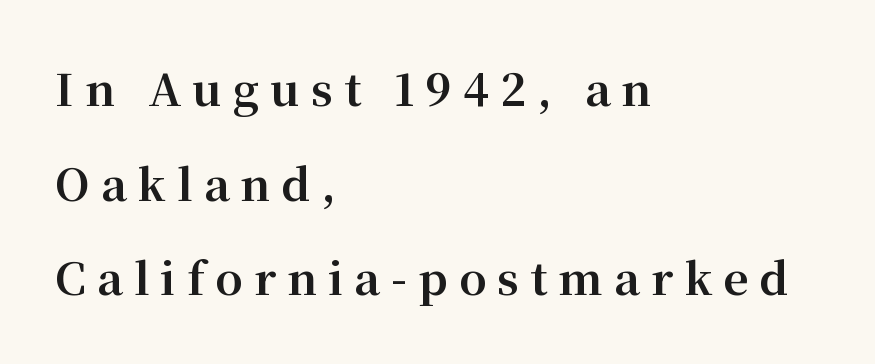
The image shows 44 px bold serif type, upright; set left-aligned, loose line spacing (2.15x), unusually wide letter spacing (+0.25 em), not underlined; medium stroke contrast and a medium x-height.
